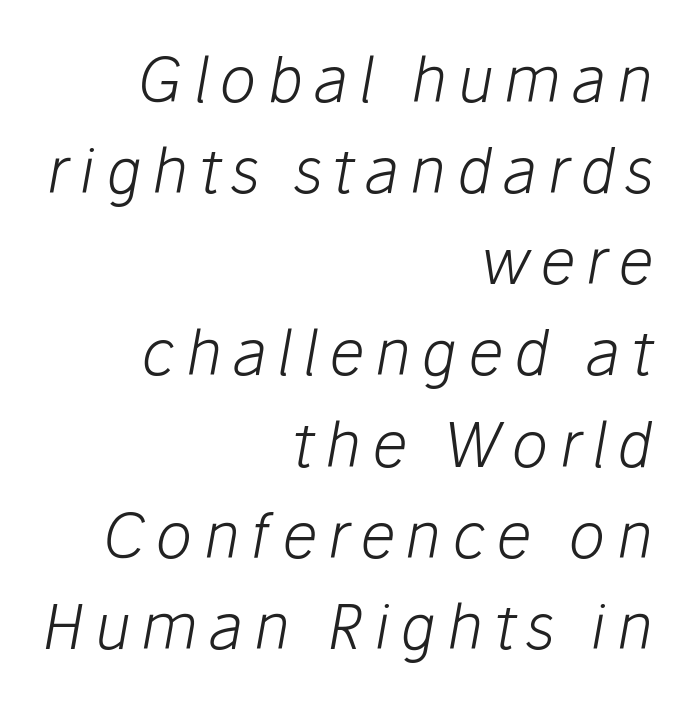
Q: Is the text bold? A: No.
Q: Is the text italic (slanted)? A: Yes, it leans right by about 10 degrees.
Q: Is the text underlined? A: No.
Q: How is the paragraph aligned? A: Right-aligned.
Q: Is the spacing between lines tight, normal or loose? A: Normal.
Q: Width (condensed, normal, or wide)? A: Normal.
Q: Stroke contrast? A: Low.
Q: x-height? A: Medium.
Q: Monospaced? A: No.
